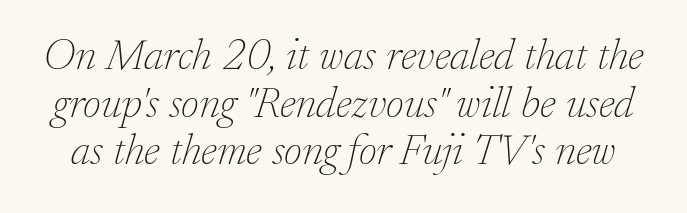
The image shows 44 px thin serif type, italic (leaning right); set tight line spacing (1.08x), normal letter spacing, not underlined; low stroke contrast and a small x-height.
